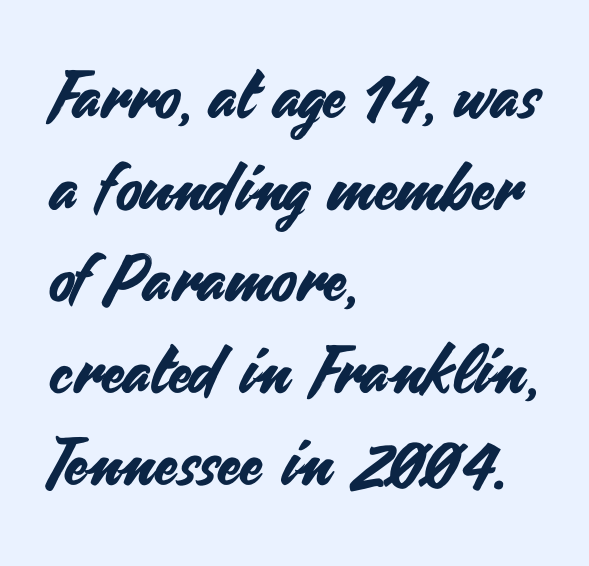
{"serif": "no", "width": "normal", "stroke_contrast": "medium", "x_height": "small", "monospaced": "no", "underline": "no", "align": "left", "line_spacing": "normal", "line_spacing_ratio": 1.39, "letter_spacing": "normal", "letter_spacing_em": 0.0, "glyph_px": 66}
